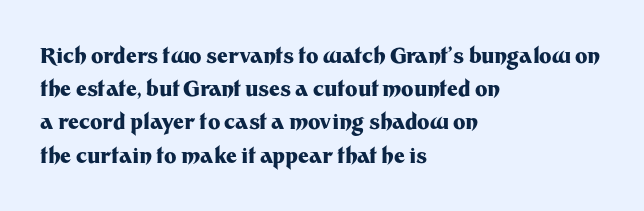
The font is running at its bold setting. Letters rest on an invisible, unmarked baseline. Students, note that the glyphs here touch the page at normal intervals. The rendering anchors every line to the left-hand side.
